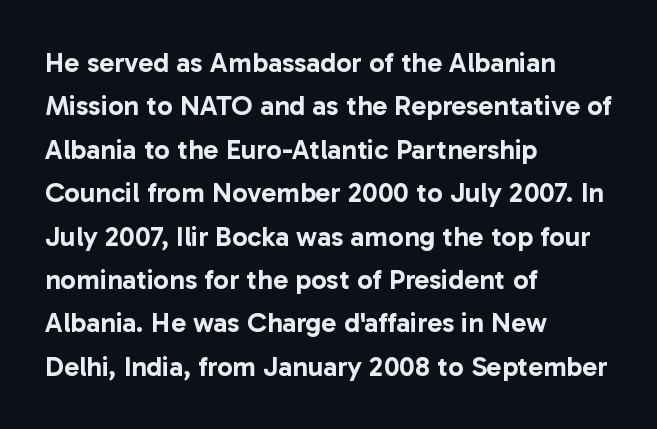
Q: Is the text italic (slanted)? A: No, it is upright.
Q: Is the typeface a serif or a sans-serif typeface? A: Sans-serif.
Q: Is the text underlined? A: No.
Q: How is the paragraph aligned? A: Left-aligned.
Q: Is the spacing between letters normal or unusually wide? A: Normal.
Q: Is the spacing between lines tight, normal or loose? A: Normal.
Q: Width (condensed, normal, or wide)? A: Normal.
Q: Stroke contrast? A: Low.
Q: x-height? A: Medium.
Q: Monospaced? A: No.
